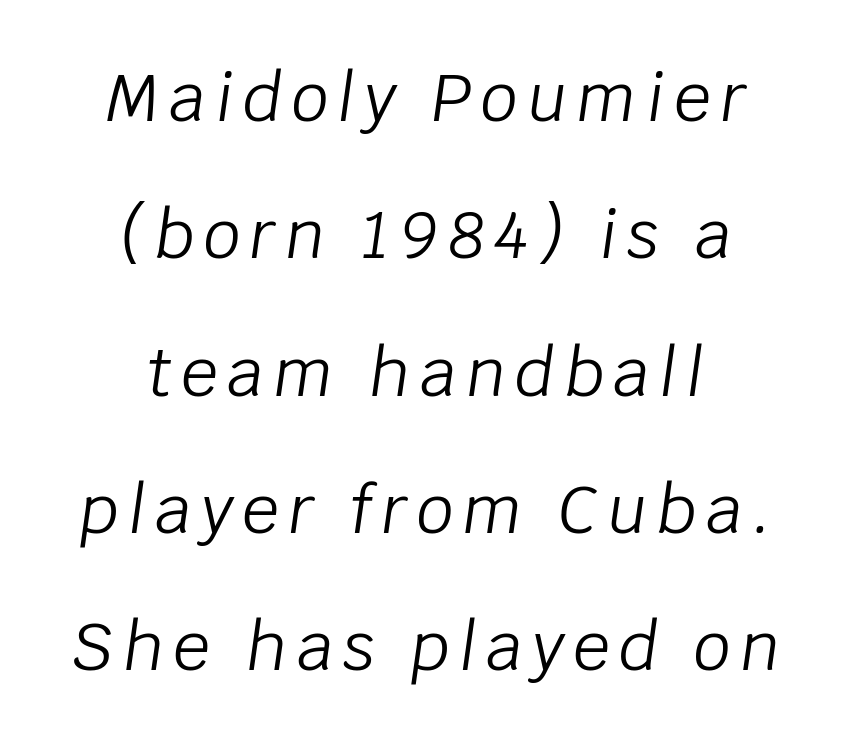
{"italic": "yes", "lean": "right", "slant_degrees": 8, "bold": "no", "weight": "light", "width": "normal", "stroke_contrast": "low", "x_height": "large", "monospaced": "no", "underline": "no", "align": "center", "line_spacing": "loose", "line_spacing_ratio": 2.08, "glyph_px": 66}
